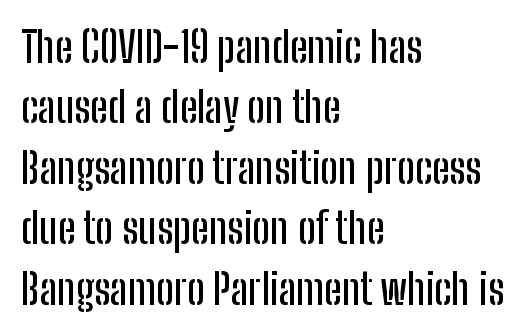
Q: Is the text italic (slanted)? A: No, it is upright.
Q: Is the typeface a serif or a sans-serif typeface? A: Sans-serif.
Q: Is the text underlined? A: No.
Q: How is the paragraph aligned? A: Left-aligned.
Q: Is the spacing between letters normal or unusually wide? A: Normal.
Q: Is the spacing between lines tight, normal or loose? A: Normal.
Q: Width (condensed, normal, or wide)? A: Condensed.
Q: Stroke contrast? A: Low.
Q: x-height? A: Medium.
Q: Monospaced? A: No.
